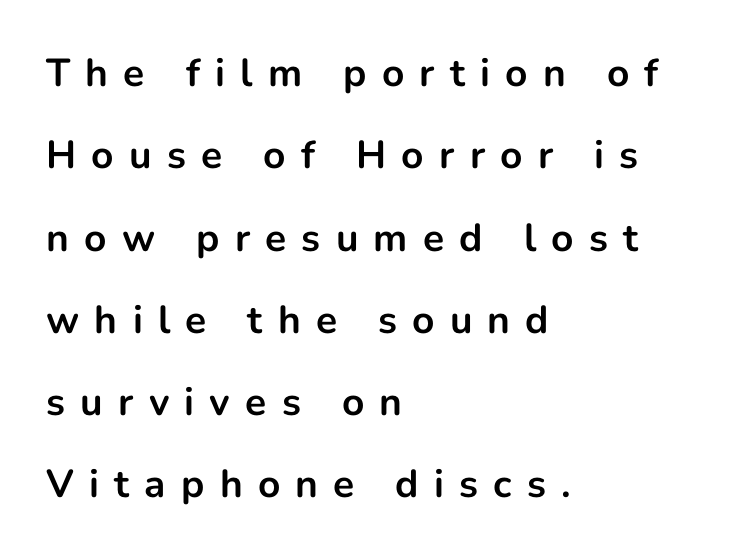
{"serif": "no", "italic": "no", "bold": "yes", "weight": "bold", "width": "normal", "stroke_contrast": "low", "x_height": "medium", "monospaced": "no", "underline": "no", "align": "left", "line_spacing": "loose", "line_spacing_ratio": 2.11, "letter_spacing": "wide", "letter_spacing_em": 0.39, "glyph_px": 39}
